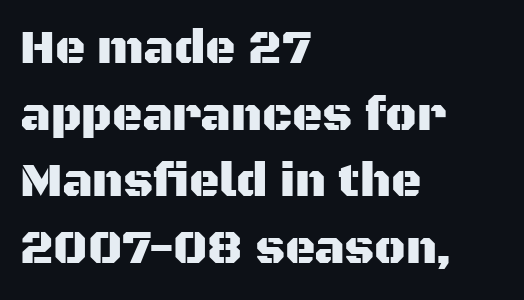
Q: Is the text italic (slanted)? A: No, it is upright.
Q: Is the typeface a serif or a sans-serif typeface? A: Sans-serif.
Q: Is the text underlined? A: No.
Q: How is the paragraph aligned? A: Left-aligned.
Q: Is the spacing between letters normal or unusually wide? A: Normal.
Q: Is the spacing between lines tight, normal or loose? A: Normal.
Q: Width (condensed, normal, or wide)? A: Normal.
Q: Stroke contrast? A: Medium.
Q: x-height? A: Large.
Q: Monospaced? A: No.
